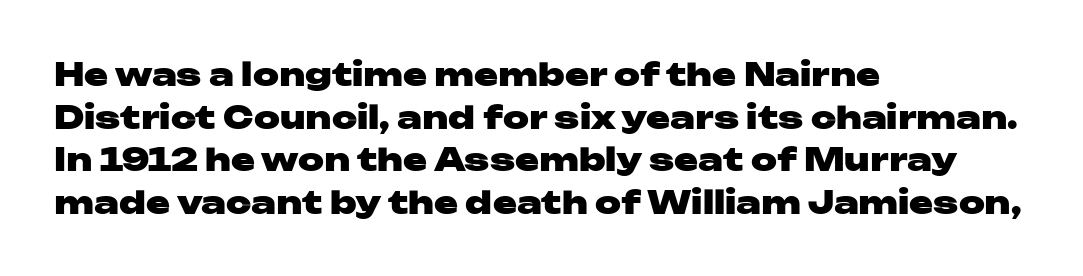
The passage shown stacks its lines at a standard gap. Note the varied advance widths — an 'i' is clearly narrower than an 'm'. Does the copy run flush right? No — it runs flush left. These lines are composed in type without serifs. Between one letter and the next there's only the usual sliver of space.
